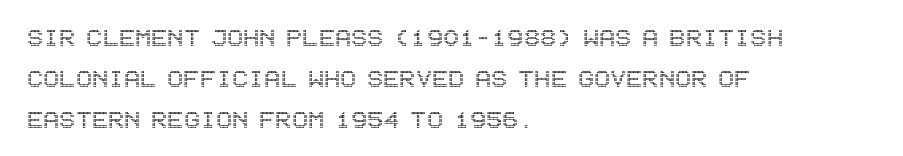
Q: Is the text italic (slanted)? A: No, it is upright.
Q: Is the text underlined? A: No.
Q: How is the paragraph aligned? A: Left-aligned.
Q: Is the spacing between letters normal or unusually wide? A: Normal.
Q: Is the spacing between lines tight, normal or loose? A: Normal.
Q: Width (condensed, normal, or wide)? A: Condensed.
Q: x-height? A: Large.
